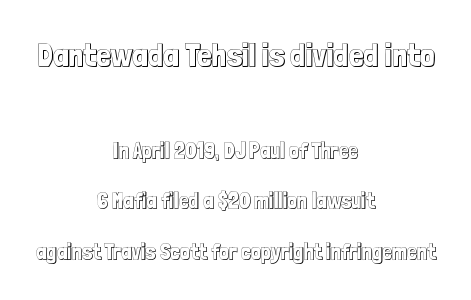
The image shows 33 px condensed type, upright; set centered, loose line spacing (2.31x), normal letter spacing, not underlined; the first (top) block is 1.5x larger; a medium x-height.
